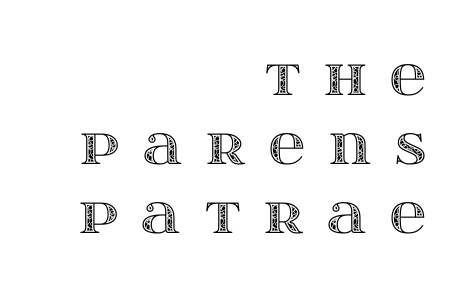
{"italic": "no", "width": "wide", "x_height": "large", "monospaced": "no", "underline": "no", "align": "right", "line_spacing": "normal", "line_spacing_ratio": 1.38, "letter_spacing": "wide", "letter_spacing_em": 0.47, "glyph_px": 50}
